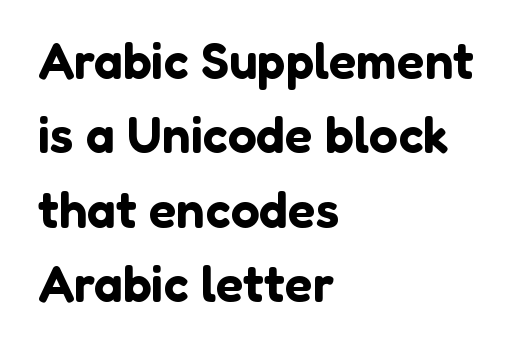
The image shows 51 px sans-serif type, upright; set left-aligned, normal line spacing (1.46x), normal letter spacing, not underlined; low stroke contrast and a medium x-height.
